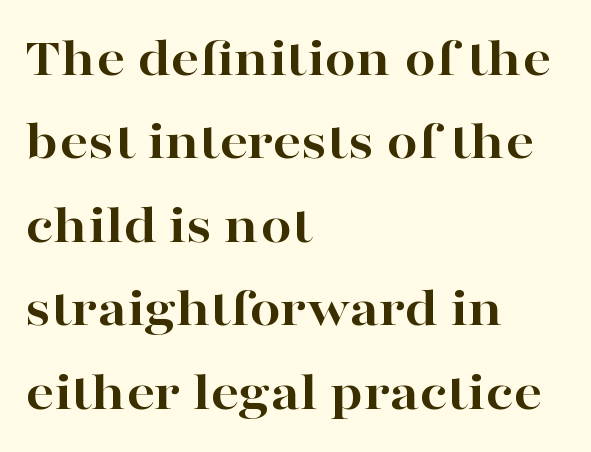
The image shows 56 px bold, wide serif type, upright; set left-aligned, normal line spacing (1.49x), normal letter spacing, not underlined; high stroke contrast and a medium x-height.
